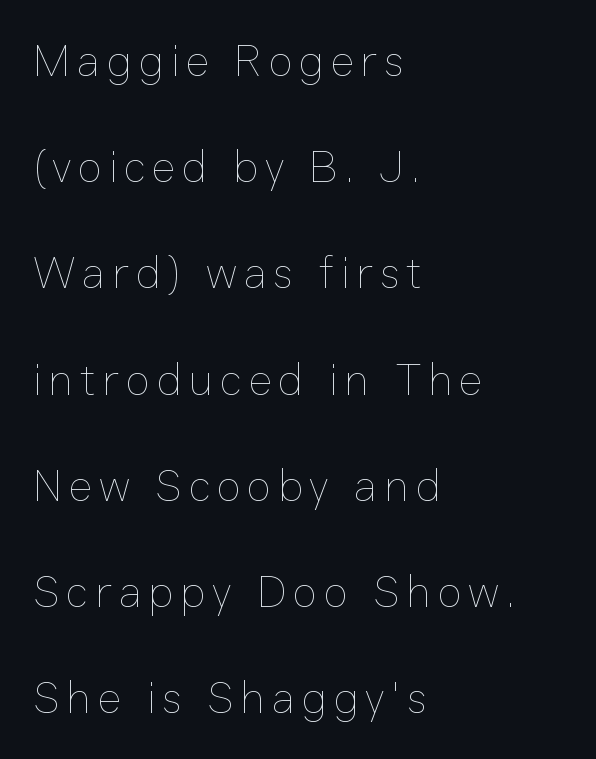
Q: Is the text bold? A: No.
Q: Is the text italic (slanted)? A: No, it is upright.
Q: Is the text underlined? A: No.
Q: How is the paragraph aligned? A: Left-aligned.
Q: Is the spacing between lines tight, normal or loose? A: Loose.
Q: Width (condensed, normal, or wide)? A: Normal.
Q: Stroke contrast? A: Low.
Q: x-height? A: Medium.
Q: Monospaced? A: No.
